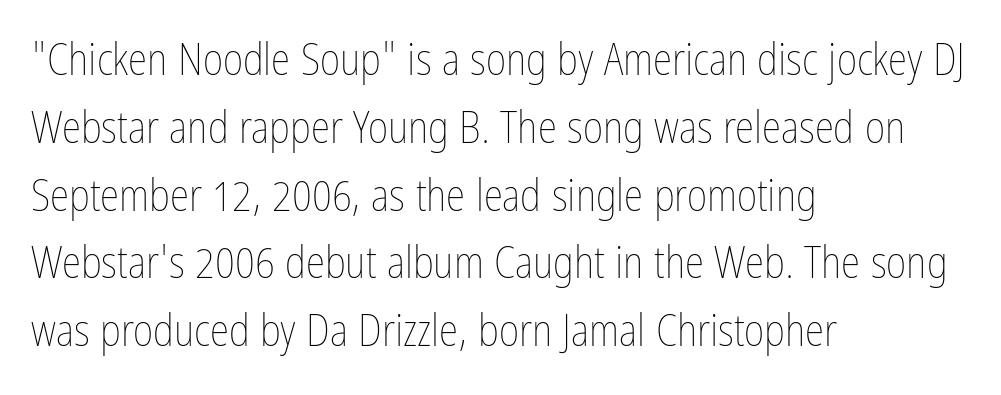
The image shows 44 px thin, condensed type, upright; set left-aligned, normal line spacing (1.54x), normal letter spacing, not underlined; low stroke contrast and a medium x-height.
